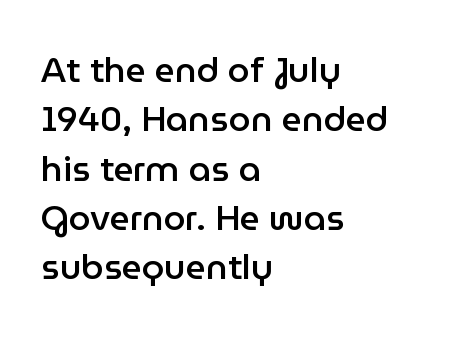
Q: Is the text bold? A: Semi-bold.
Q: Is the text italic (slanted)? A: No, it is upright.
Q: Is the typeface a serif or a sans-serif typeface? A: Sans-serif.
Q: Is the text underlined? A: No.
Q: How is the paragraph aligned? A: Left-aligned.
Q: Is the spacing between letters normal or unusually wide? A: Normal.
Q: Is the spacing between lines tight, normal or loose? A: Normal.
Q: Width (condensed, normal, or wide)? A: Normal.
Q: Stroke contrast? A: Low.
Q: x-height? A: Medium.
Q: Monospaced? A: No.
